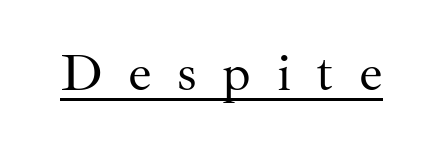
Q: Is the text bold? A: No.
Q: Is the text italic (slanted)? A: No, it is upright.
Q: Is the typeface a serif or a sans-serif typeface? A: Serif.
Q: Is the text underlined? A: Yes.
Q: Is the spacing between letters normal or unusually wide? A: Unusually wide.
Q: Width (condensed, normal, or wide)? A: Normal.
Q: Stroke contrast? A: Medium.
Q: x-height? A: Small.
Q: Monospaced? A: No.
